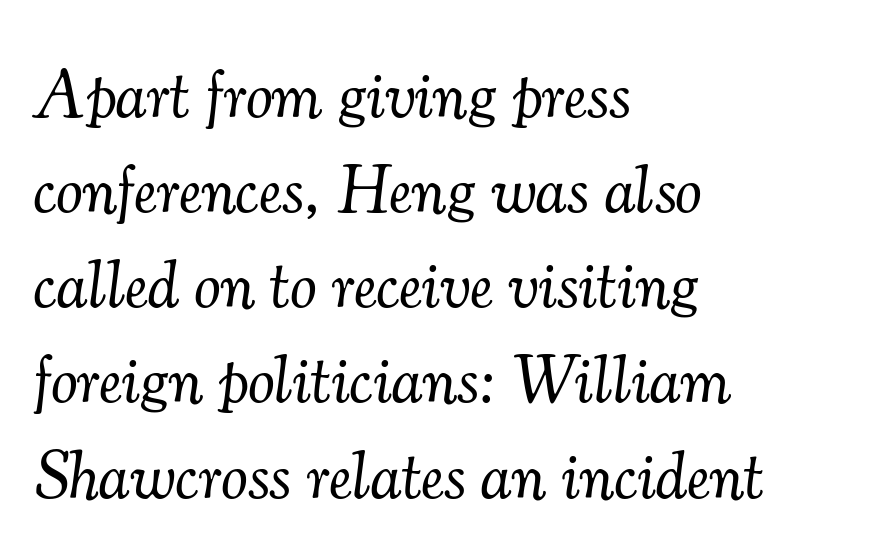
The image shows 67 px light serif type, italic (leaning right); set left-aligned, normal line spacing (1.42x), normal letter spacing, not underlined; medium stroke contrast and a small x-height.
